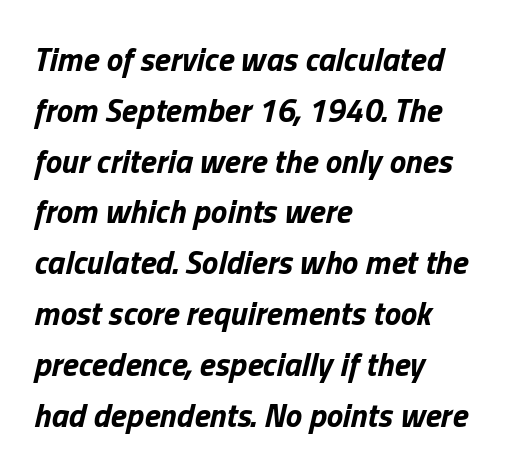
{"italic": "yes", "lean": "right", "slant_degrees": 13, "bold": "yes", "weight": "bold", "width": "normal", "stroke_contrast": "low", "x_height": "medium", "monospaced": "no", "underline": "no", "align": "left", "line_spacing": "normal", "line_spacing_ratio": 1.54, "letter_spacing": "normal", "letter_spacing_em": 0.0, "glyph_px": 33}
